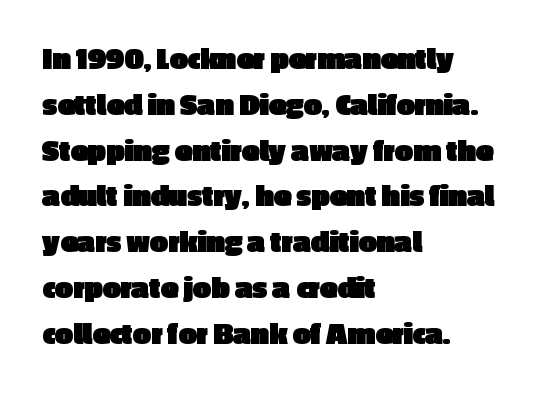
Q: Is the text bold? A: Yes.
Q: Is the text italic (slanted)? A: No, it is upright.
Q: Is the typeface a serif or a sans-serif typeface? A: Sans-serif.
Q: Is the text underlined? A: No.
Q: How is the paragraph aligned? A: Left-aligned.
Q: Is the spacing between letters normal or unusually wide? A: Normal.
Q: Is the spacing between lines tight, normal or loose? A: Normal.
Q: Width (condensed, normal, or wide)? A: Normal.
Q: x-height? A: Medium.
Q: Monospaced? A: No.
